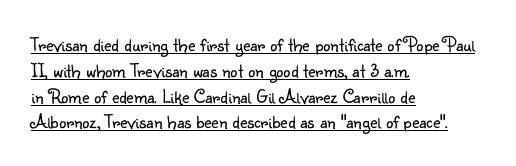
The image shows 20 px text type, upright; set left-aligned, normal line spacing (1.29x), normal letter spacing, underlined.
